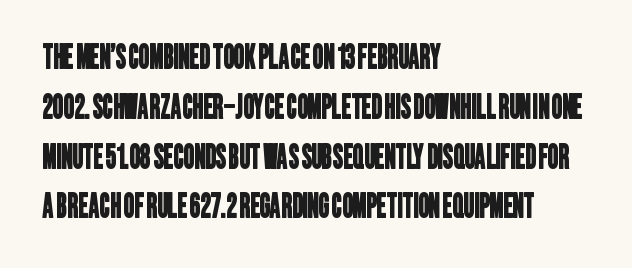
The image shows 33 px condensed sans-serif type; set left-aligned, normal line spacing (1.51x), normal letter spacing, not underlined; low stroke contrast and a large x-height.
